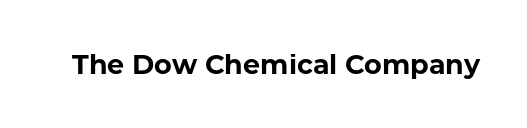
The image shows 27 px bold type, upright; set normal letter spacing, not underlined.
